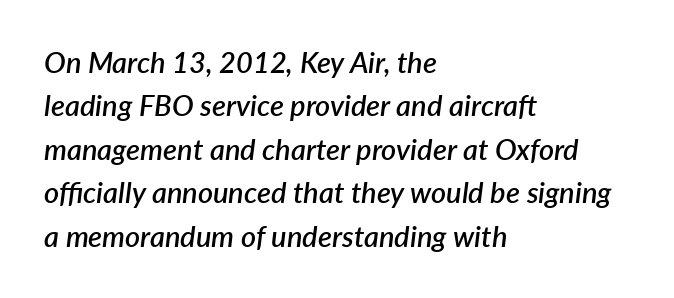
{"italic": "yes", "lean": "right", "slant_degrees": 7, "bold": "semi", "weight": "semibold", "width": "normal", "stroke_contrast": "low", "x_height": "medium", "monospaced": "no", "underline": "no", "align": "left", "line_spacing": "normal", "line_spacing_ratio": 1.5, "letter_spacing": "normal", "letter_spacing_em": 0.0, "glyph_px": 29}
